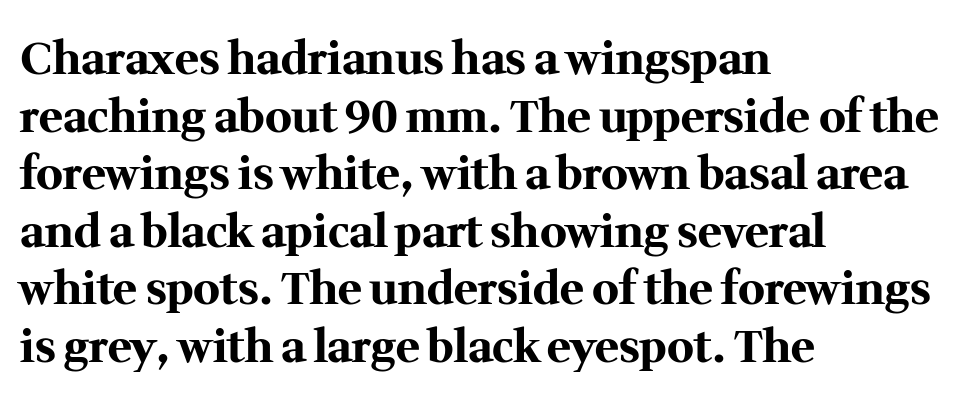
Designer's note — italics off, roman on. Honestly, the row spacing looks completely unremarkable. The rendering anchors every line to the left-hand side. No word sits above an underline. Note the varied advance widths — an 'i' is clearly narrower than an 'm'. To sum up the face: it has serifs.
